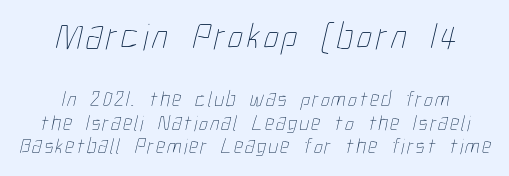
The image shows 38 px thin, condensed type; set centered, tight line spacing (1.07x), not underlined; the first (top) block is 1.73x larger; low stroke contrast and a medium x-height.
